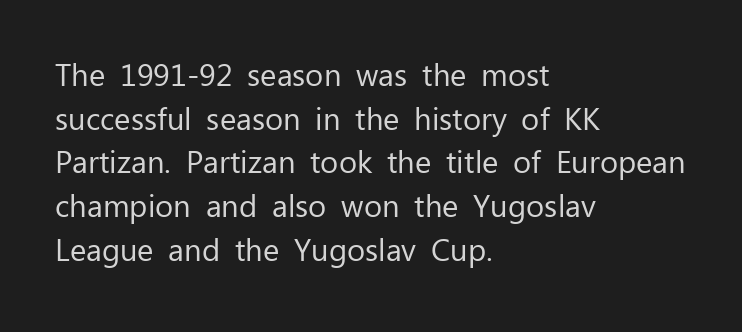
You can tell from the bare stems that sans-serif type was used. Think standard paragraph weight, or any step lighter than that. Spacing between characters is what you'd get straight out of the box. Check the space under the baseline: it is left empty.
